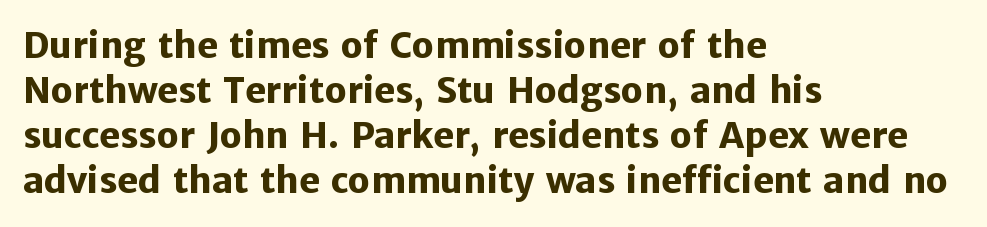
Q: Is the text bold? A: Yes.
Q: Is the text italic (slanted)? A: No, it is upright.
Q: Is the typeface a serif or a sans-serif typeface? A: Sans-serif.
Q: Is the text underlined? A: No.
Q: How is the paragraph aligned? A: Left-aligned.
Q: Is the spacing between letters normal or unusually wide? A: Normal.
Q: Is the spacing between lines tight, normal or loose? A: Normal.
Q: Width (condensed, normal, or wide)? A: Normal.
Q: Stroke contrast? A: Low.
Q: x-height? A: Medium.
Q: Monospaced? A: No.
